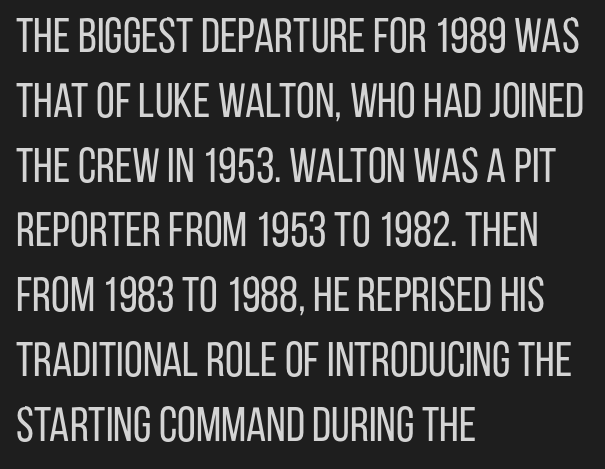
The face used here is rendered with its standard letterfit. These lines are set flush left with a ragged right edge. The glyphs are unaccompanied by any horizontal stroke below them. The rendering uses a moderate line-height, typical for paragraphs. This is the regular roman posture of the typeface. The passage shown is typed in a proportional face where columns would drift.
